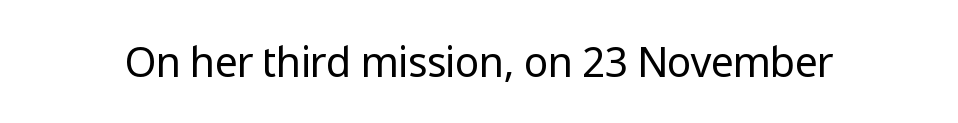
The strip under each line holds only bare page. Summary of weight: not heavy and not bold. Do the letters lean? They stand straight. A typesetter would call this zero additional tracking. Note: no serifs on the glyphs.
